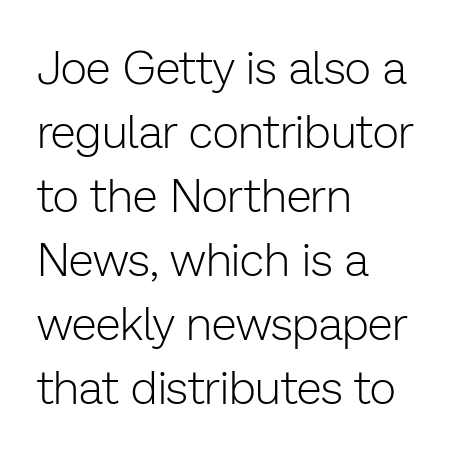
{"serif": "no", "italic": "no", "bold": "no", "weight": "light", "width": "normal", "stroke_contrast": "low", "x_height": "medium", "monospaced": "no", "underline": "no", "align": "left", "line_spacing": "normal", "line_spacing_ratio": 1.39, "letter_spacing": "normal", "letter_spacing_em": 0.0, "glyph_px": 46}
